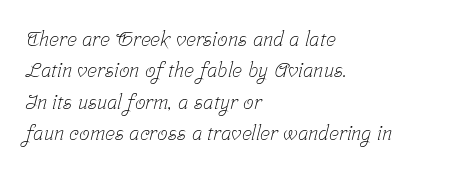
The image shows 21 px text type; set left-aligned, normal line spacing (1.49x), normal letter spacing, not underlined.
